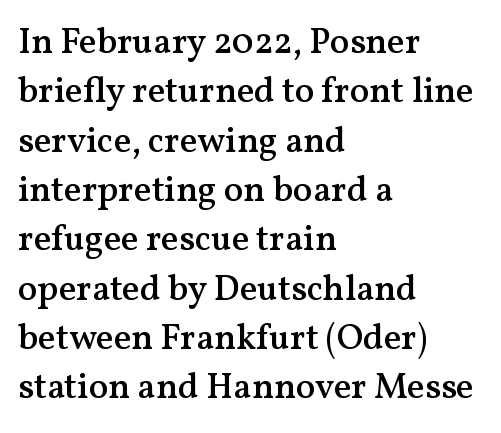
Check where the strokes stop: tiny serifs finish them off. The rendering uses a semibold face; strokes are thickened but not to full bold. Left-aligned paragraph, ragged on the right. The glyphs are unaccompanied by any horizontal stroke below them. Caption: standard tracking, unaltered. The passage shown stacks its lines at a standard gap.
